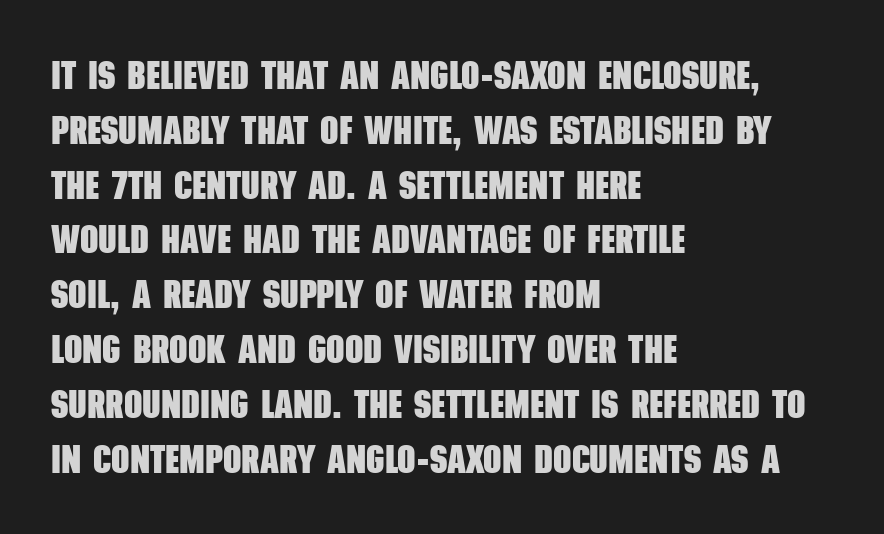
The passage shown has conventional tracking throughout. Is there much room between lines? A standard amount, neither cramped nor airy. Unlike a traditional serif, this face leaves its strokes unadorned. The passage shown is typed in a proportional face where columns would drift.
